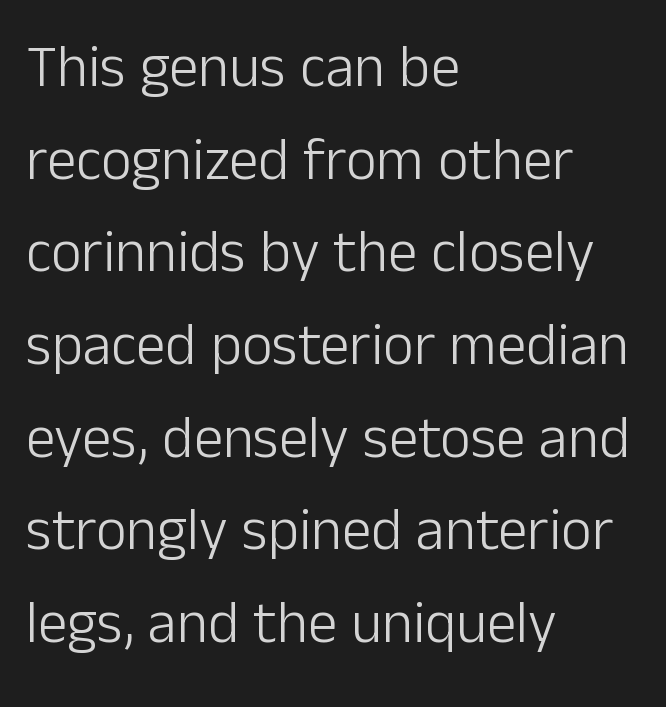
{"serif": "no", "italic": "no", "bold": "no", "weight": "light", "width": "normal", "stroke_contrast": "low", "x_height": "medium", "monospaced": "no", "underline": "no", "align": "left", "line_spacing": "normal", "line_spacing_ratio": 1.57, "letter_spacing": "normal", "letter_spacing_em": 0.0, "glyph_px": 59}
